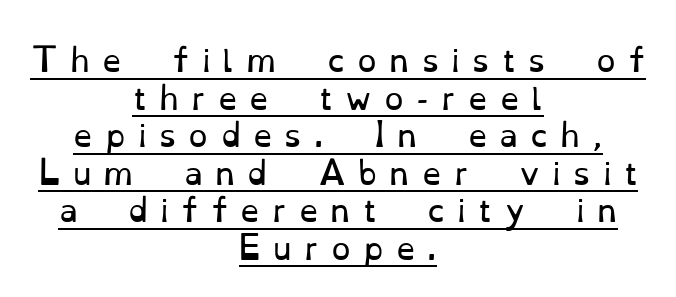
The letters advance in unequal steps, a hallmark of proportional type. Quick note: underline on. The compositor balanced each line on the midline. The weight would be labelled regular, book, light, or lighter still. Tracking value appears strongly positive — letters spread wide.
